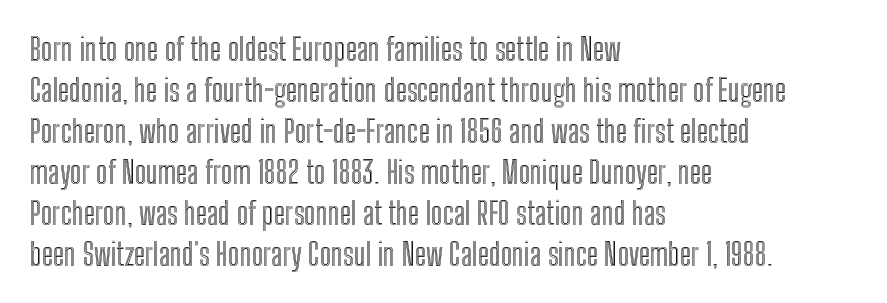
The lettering holds an erect, upright posture throughout. The compositor pushed each line to the left boundary. The letters sit at their default tracking, neither squeezed nor spread. Honestly, the row spacing looks completely unremarkable. Glance below the letters and you will spot only blank space. Note the varied advance widths — an 'i' is clearly narrower than an 'm'.
